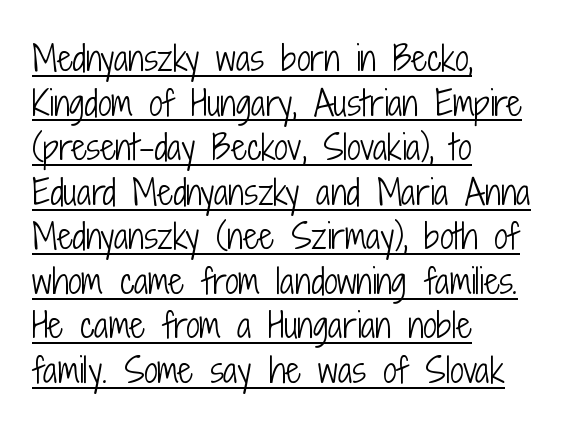
{"serif": "no", "italic": "no", "bold": "no", "weight": "light", "width": "condensed", "stroke_contrast": "low", "x_height": "medium", "monospaced": "no", "underline": "yes", "align": "left", "line_spacing": "normal", "line_spacing_ratio": 1.31, "letter_spacing": "normal", "letter_spacing_em": 0.0, "glyph_px": 34}
